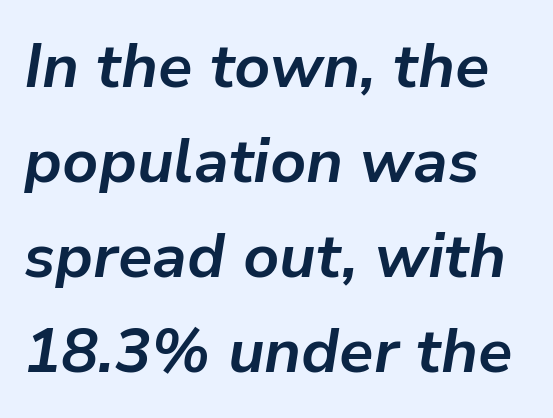
The lines sit at an ordinary, default distance from one another. A typesetter would call this proportional, since set widths differ per character. Compared with typical body copy, the letter spacing here is the same. Lines of text with bare space underneath. Characters are canted at an angle relative to the baseline's perpendicular. On the weight axis this lands at bold, roughly 700.
